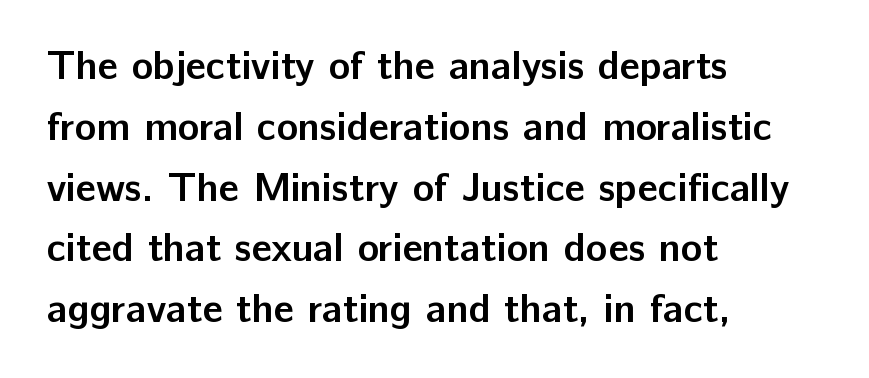
Alignment: flush left. The lettering holds an erect, upright posture throughout. The vertical gap from one line to the next is medium. The letterforms sit shoulder to shoulder at normal distance. Check under the words: just untouched page. Think of a printed novel: that variable character pitch is what you see here.
